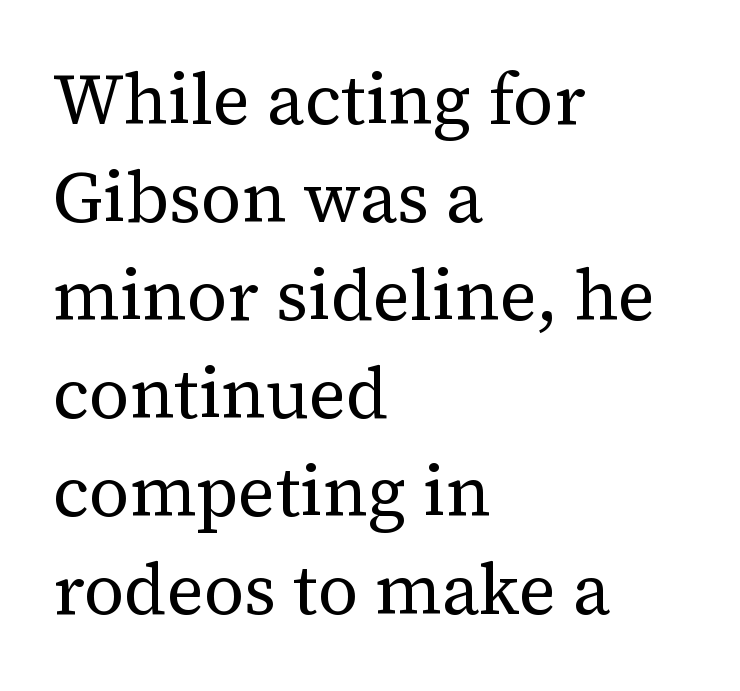
Q: Is the text bold? A: No.
Q: Is the text italic (slanted)? A: No, it is upright.
Q: Is the typeface a serif or a sans-serif typeface? A: Serif.
Q: Is the text underlined? A: No.
Q: How is the paragraph aligned? A: Left-aligned.
Q: Is the spacing between letters normal or unusually wide? A: Normal.
Q: Is the spacing between lines tight, normal or loose? A: Normal.
Q: Width (condensed, normal, or wide)? A: Normal.
Q: Stroke contrast? A: Medium.
Q: x-height? A: Medium.
Q: Monospaced? A: No.
